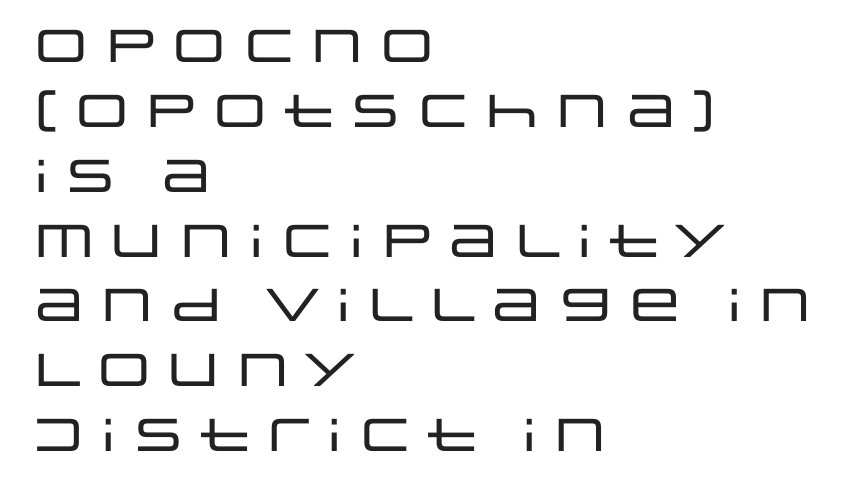
Q: Is the text italic (slanted)? A: No, it is upright.
Q: Is the typeface a serif or a sans-serif typeface? A: Sans-serif.
Q: Is the text underlined? A: No.
Q: How is the paragraph aligned? A: Left-aligned.
Q: Is the spacing between letters normal or unusually wide? A: Normal.
Q: Is the spacing between lines tight, normal or loose? A: Normal.
Q: Width (condensed, normal, or wide)? A: Wide.
Q: Stroke contrast? A: Low.
Q: x-height? A: Large.
Q: Monospaced? A: No.
